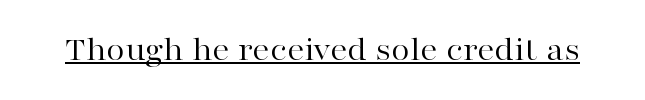
Q: Is the text bold? A: No.
Q: Is the text italic (slanted)? A: No, it is upright.
Q: Is the typeface a serif or a sans-serif typeface? A: Serif.
Q: Is the text underlined? A: Yes.
Q: Is the spacing between letters normal or unusually wide? A: Normal.
Q: Width (condensed, normal, or wide)? A: Wide.
Q: Stroke contrast? A: High.
Q: x-height? A: Medium.
Q: Monospaced? A: No.
